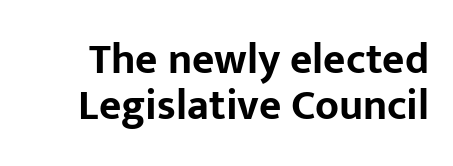
The image shows 43 px bold sans-serif type, upright; set tight line spacing (1.06x), normal letter spacing, not underlined; low stroke contrast and a medium x-height.
